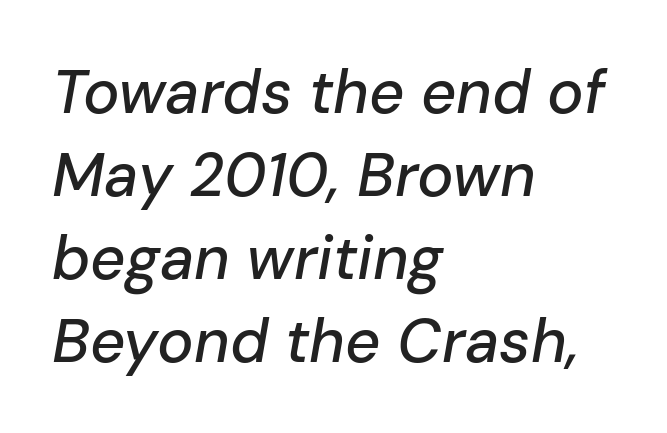
{"italic": "yes", "lean": "right", "slant_degrees": 10, "width": "normal", "stroke_contrast": "low", "x_height": "medium", "monospaced": "no", "underline": "no", "align": "left", "line_spacing": "normal", "line_spacing_ratio": 1.36, "letter_spacing": "normal", "letter_spacing_em": 0.0, "glyph_px": 61}
